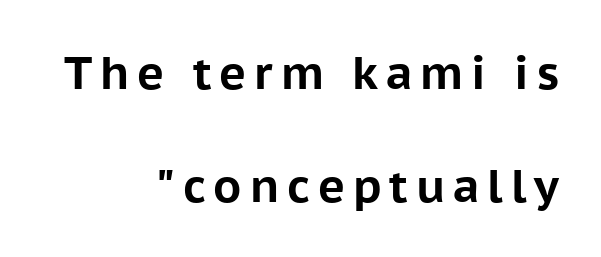
The image shows 46 px bold sans-serif type, upright; set right-aligned, loose line spacing (2.45x), not underlined; low stroke contrast and a medium x-height.
